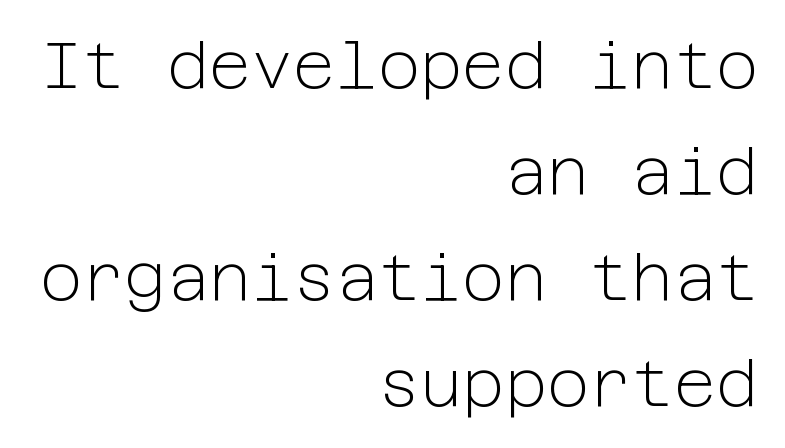
The image shows 65 px light sans-serif type, upright; set right-aligned, normal line spacing (1.63x), normal letter spacing, not underlined; low stroke contrast and a medium x-height.
